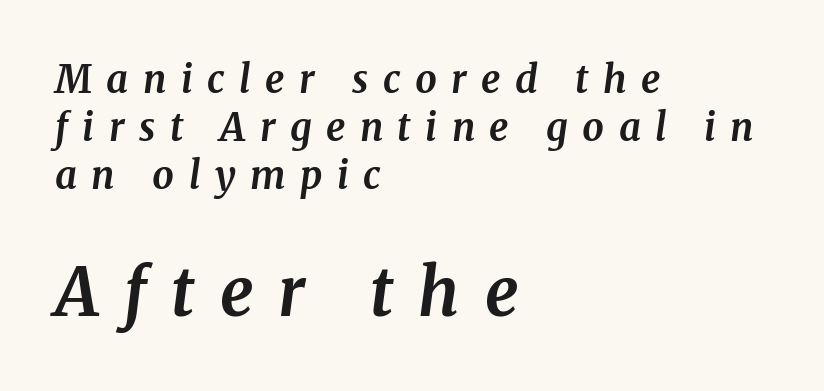
Glyph-to-glyph distance is far greater than everyday printed text. Old-style or modern, the face here clearly has serifs. Looking at the ascenders, they clearly lean. The rendering uses a bold face; every stroke is thick and dark.
